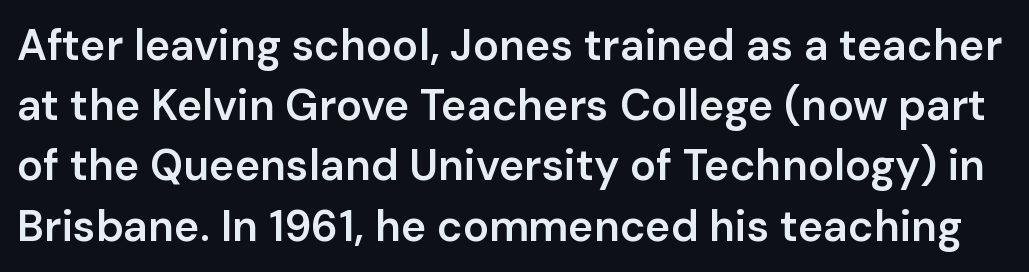
The image shows 43 px semibold sans-serif type, upright; set normal line spacing (1.4x), normal letter spacing, not underlined; low stroke contrast and a medium x-height.
